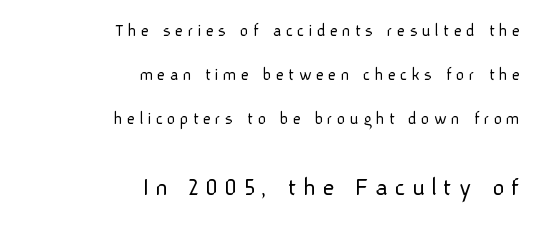
Q: Is the text bold? A: No.
Q: Is the text italic (slanted)? A: No, it is upright.
Q: Is the text underlined? A: No.
Q: How is the paragraph aligned? A: Right-aligned.
Q: Is the spacing between letters normal or unusually wide? A: Unusually wide.
Q: Is the spacing between lines tight, normal or loose? A: Loose.
Q: Which block of text is set in a larger size, the first (top) or the second (bottom)? A: The second (bottom) one.
